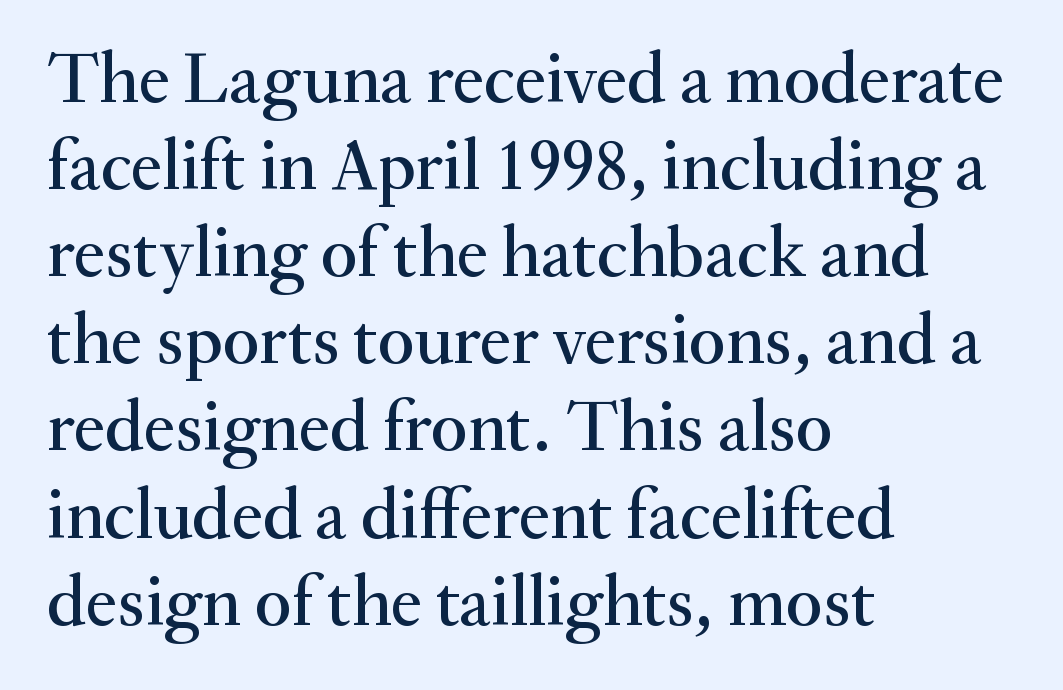
{"serif": "yes", "italic": "no", "width": "normal", "stroke_contrast": "medium", "x_height": "small", "monospaced": "no", "underline": "no", "align": "left", "line_spacing_ratio": 1.21, "letter_spacing": "normal", "letter_spacing_em": 0.0, "glyph_px": 72}
